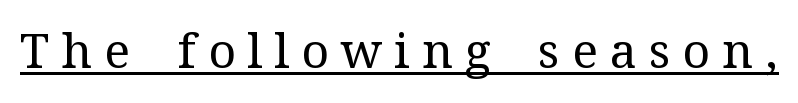
{"serif": "yes", "italic": "no", "bold": "no", "weight": "regular", "width": "normal", "stroke_contrast": "medium", "x_height": "medium", "monospaced": "no", "underline": "yes", "letter_spacing": "wide", "letter_spacing_em": 0.25, "glyph_px": 48}
